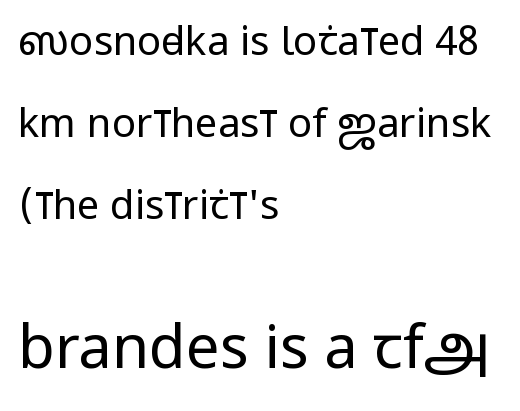
The image shows 60 px regular-weight, condensed sans-serif type, upright; set left-aligned, loose line spacing (2.05x), normal letter spacing, not underlined; the second (bottom) block is 1.5x larger; low stroke contrast and a large x-height.
